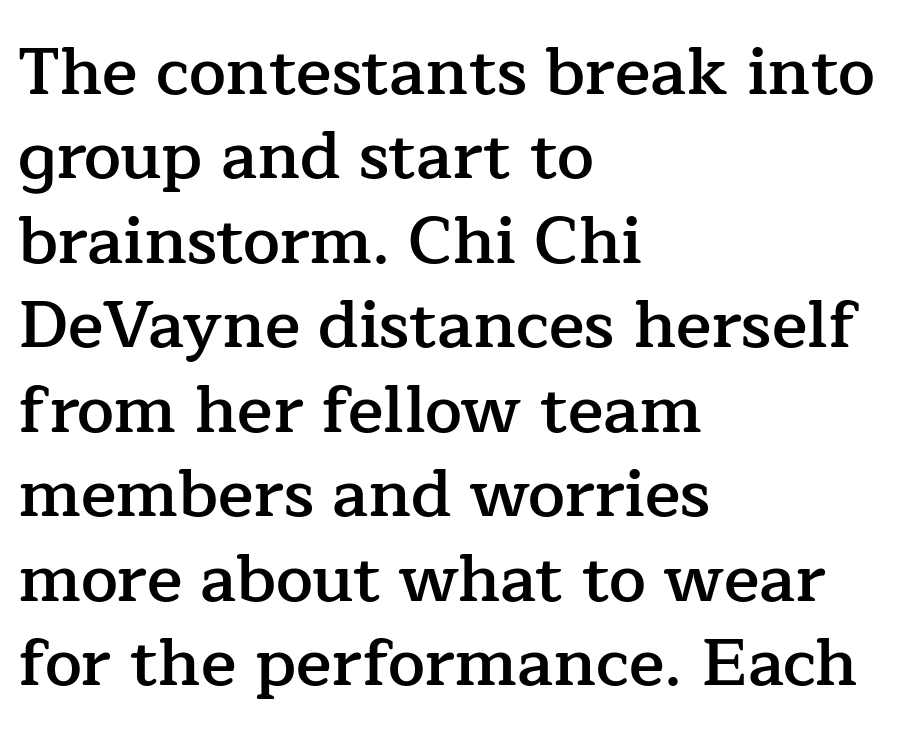
The image shows 66 px semibold serif type, upright; set left-aligned, normal line spacing (1.28x), normal letter spacing, not underlined; low stroke contrast and a medium x-height.
